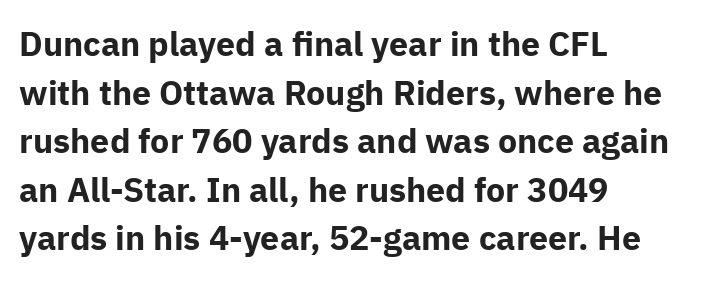
{"serif": "no", "italic": "no", "bold": "yes", "weight": "bold", "width": "normal", "stroke_contrast": "low", "x_height": "medium", "monospaced": "no", "underline": "no", "align": "left", "line_spacing": "normal", "line_spacing_ratio": 1.43, "letter_spacing": "normal", "letter_spacing_em": 0.0, "glyph_px": 34}
